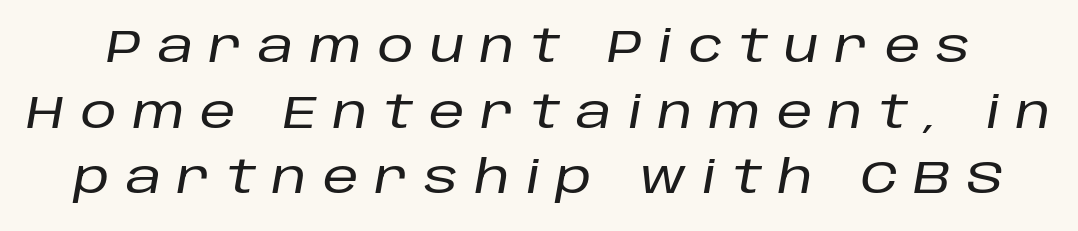
These lines were composed using italics. One glance says typical: line gaps are just what's usual. The face used here is proportionally spaced, like ordinary book or web type. Caption: expanded tracking, letters set apart.
